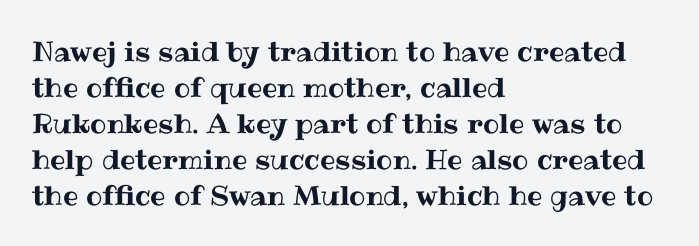
The image shows 27 px text type, upright; set left-aligned, normal line spacing (1.33x), normal letter spacing, not underlined.
